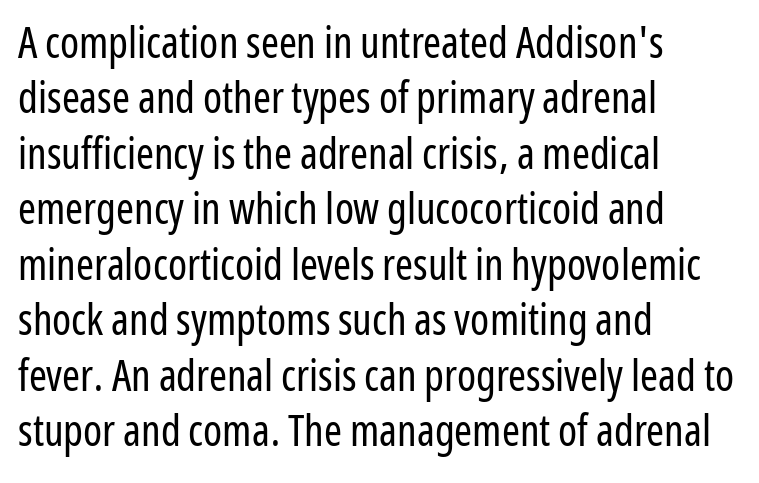
{"serif": "no", "italic": "no", "bold": "no", "weight": "regular", "width": "condensed", "stroke_contrast": "low", "x_height": "medium", "monospaced": "no", "underline": "no", "align": "left", "line_spacing": "normal", "line_spacing_ratio": 1.29, "letter_spacing": "normal", "letter_spacing_em": 0.0, "glyph_px": 43}
